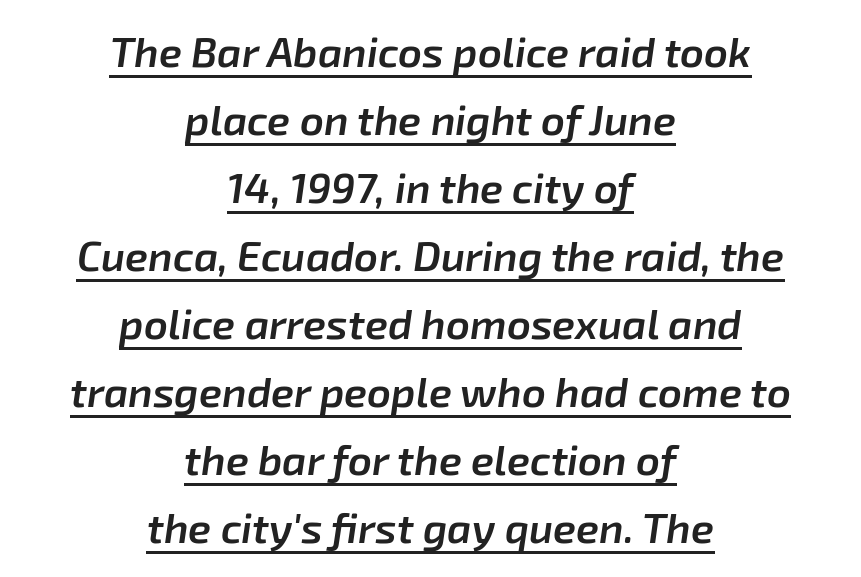
Q: Is the text bold? A: Semi-bold.
Q: Is the text italic (slanted)? A: Yes, it leans right by about 8 degrees.
Q: Is the text underlined? A: Yes.
Q: How is the paragraph aligned? A: Centered.
Q: Is the spacing between letters normal or unusually wide? A: Normal.
Q: Is the spacing between lines tight, normal or loose? A: Normal.
Q: Width (condensed, normal, or wide)? A: Normal.
Q: Stroke contrast? A: Low.
Q: x-height? A: Medium.
Q: Monospaced? A: No.
